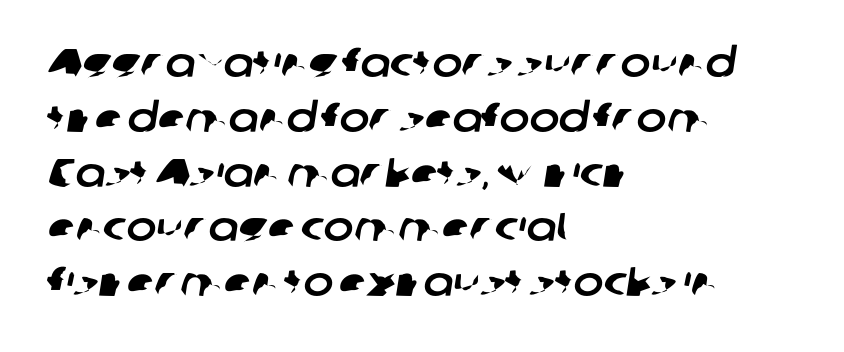
The image shows 40 px sans-serif type; set left-aligned, normal line spacing (1.37x), normal letter spacing, not underlined; low stroke contrast and a medium x-height.
